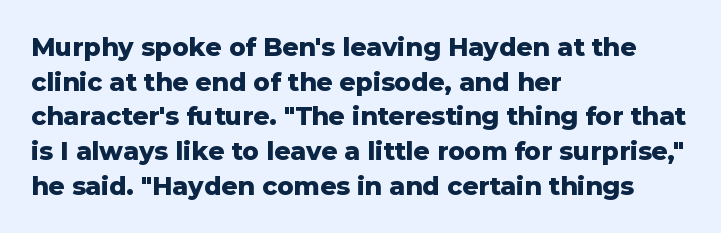
{"italic": "no", "bold": "yes", "underline": "no", "align": "left", "line_spacing": "normal", "line_spacing_ratio": 1.39, "letter_spacing": "normal", "letter_spacing_em": 0.0, "glyph_px": 25}
